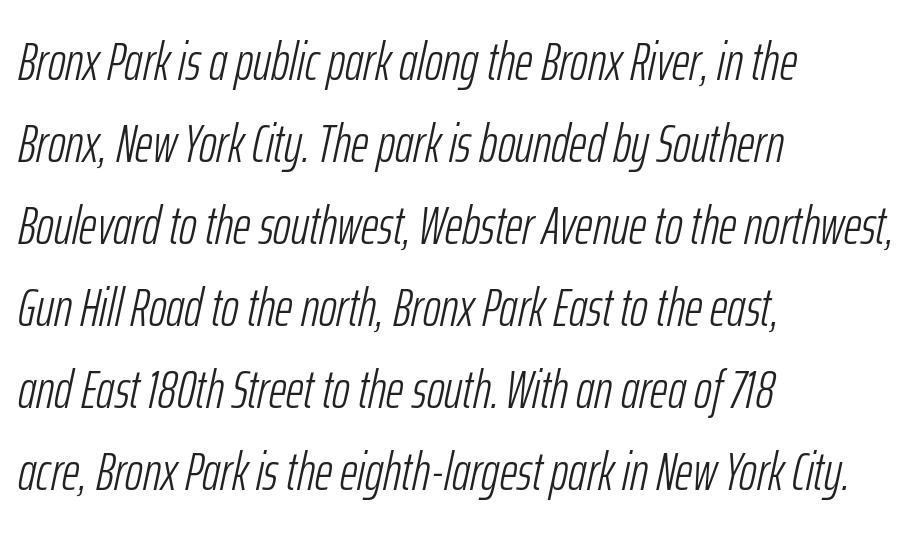
Q: Is the text bold? A: No.
Q: Is the text italic (slanted)? A: Yes, it leans right by about 12 degrees.
Q: Is the text underlined? A: No.
Q: How is the paragraph aligned? A: Left-aligned.
Q: Is the spacing between letters normal or unusually wide? A: Normal.
Q: Is the spacing between lines tight, normal or loose? A: Normal.
Q: Width (condensed, normal, or wide)? A: Condensed.
Q: Stroke contrast? A: Low.
Q: x-height? A: Medium.
Q: Monospaced? A: No.
